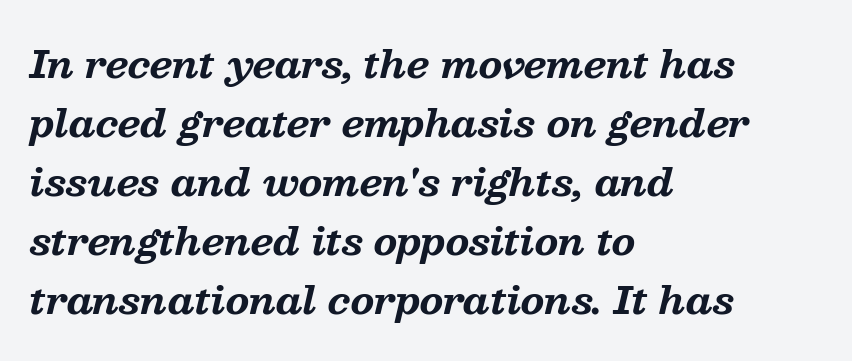
{"serif": "yes", "italic": "yes", "lean": "right", "slant_degrees": 13, "bold": "yes", "weight": "bold", "width": "normal", "stroke_contrast": "medium", "x_height": "medium", "monospaced": "no", "underline": "no", "align": "left", "line_spacing": "normal", "line_spacing_ratio": 1.55, "letter_spacing": "normal", "letter_spacing_em": 0.0, "glyph_px": 38}
